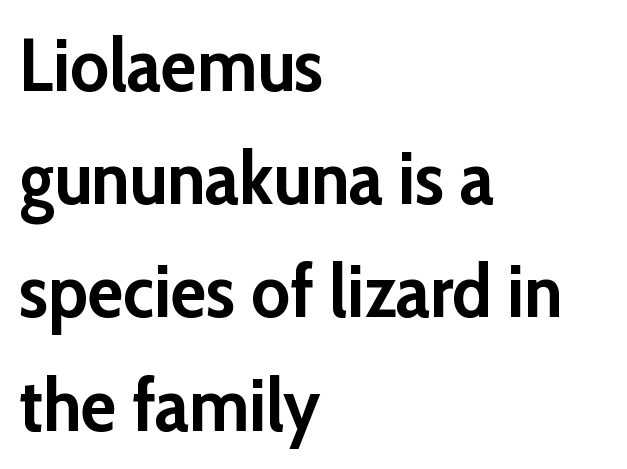
Here the designer chose a conventional face with non-uniform glyph widths. Observe the ordinary spacing: letters are neighbours, not strangers. Baseline-to-baseline distance is the conventional proportion of letter height. Clear beneath every line of the passage.
